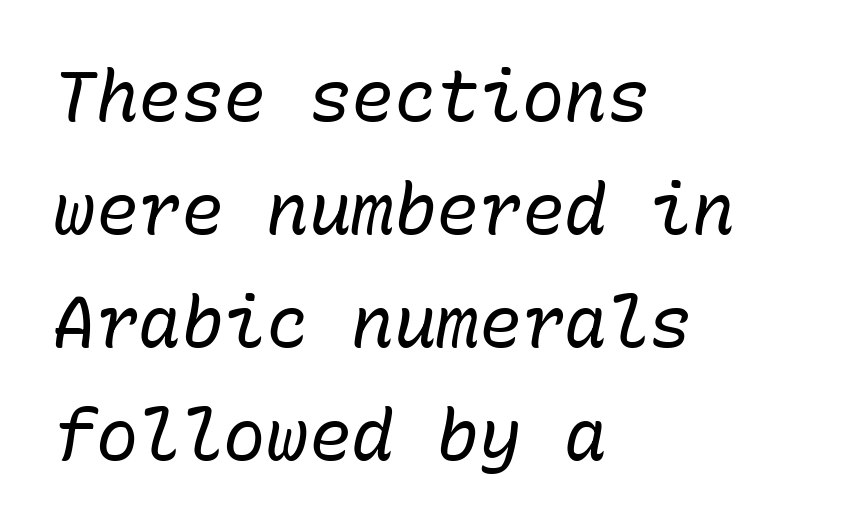
{"italic": "yes", "lean": "right", "slant_degrees": 10, "bold": "no", "weight": "regular", "width": "normal", "stroke_contrast": "low", "x_height": "medium", "monospaced": "yes", "underline": "no", "align": "left", "line_spacing": "normal", "line_spacing_ratio": 1.59, "letter_spacing": "normal", "letter_spacing_em": 0.0, "glyph_px": 71}
